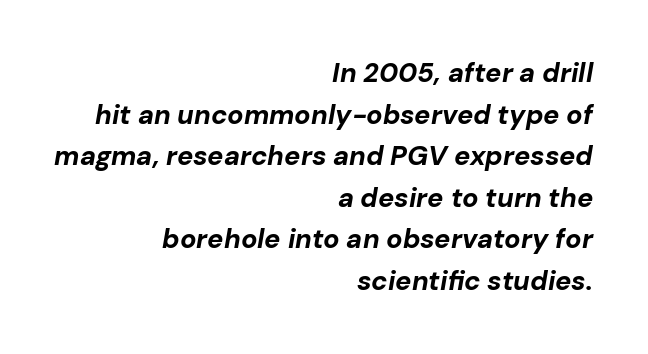
The words here are not underlined. The sample has been set heavy, in full bold. The setting favours the right margin, as signatures and pull-quotes sometimes do. Notice how descenders clear the ascenders below comfortably — that's standard leading. Students, note that the glyphs here touch the page at normal intervals. Every character sits at an angle, as italics do.
